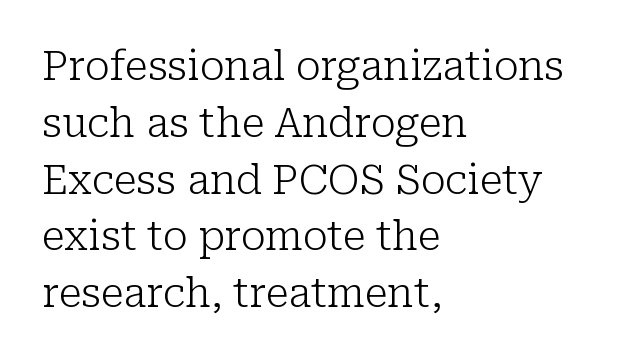
{"serif": "yes", "italic": "no", "bold": "no", "weight": "light", "width": "normal", "stroke_contrast": "low", "x_height": "medium", "monospaced": "no", "underline": "no", "align": "left", "line_spacing": "normal", "line_spacing_ratio": 1.42, "letter_spacing": "normal", "letter_spacing_em": 0.0, "glyph_px": 40}
